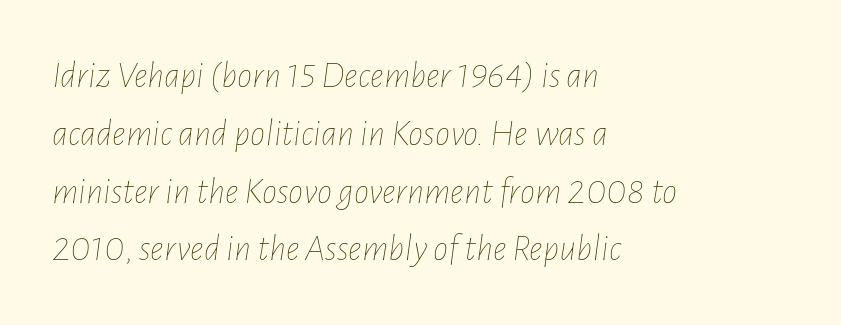
{"italic": "yes", "lean": "right", "slant_degrees": 7, "bold": "no", "weight": "thin", "width": "condensed", "stroke_contrast": "low", "x_height": "medium", "monospaced": "no", "underline": "no", "align": "left", "line_spacing": "normal", "line_spacing_ratio": 1.52, "letter_spacing": "normal", "letter_spacing_em": 0.0, "glyph_px": 38}
